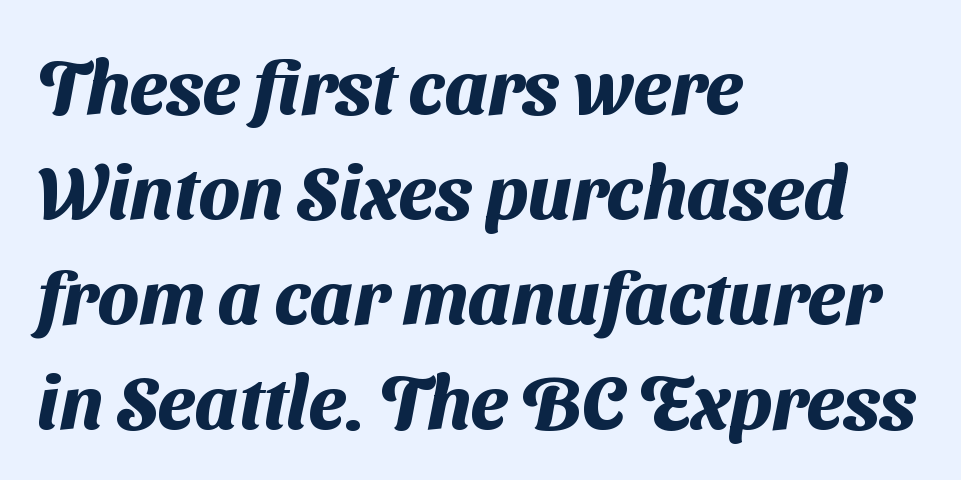
Each letter's strokes conclude bluntly, with no projecting serifs. Heft: maximum for text — a bold. The space between consecutive lines is moderate. Proportional: the letters do not fall into vertical columns.
